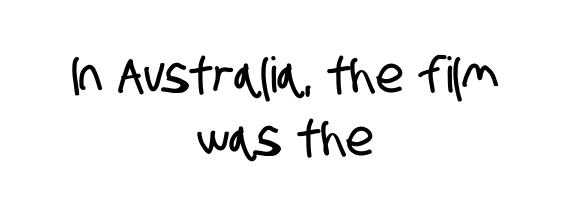
No feet cap the strokes, marking this as sans-serif type. Nobody drew a line under any word here. Interline gaps are of average width in this sample. Nobody touched the tracking dial on this one. Teacher's note: observe the equal gaps on both sides — that is centered alignment. Do the characters align in a grid? No, the font is proportional.
